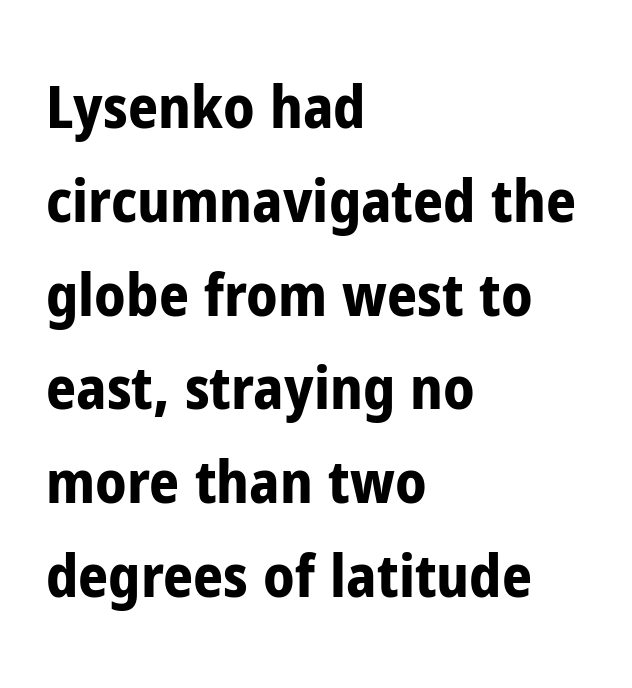
Descender tails drop into unmarked territory. Nope, not italic — everything's standing straight. How heavy is the stroke? Heavy — this is a bold. A student would call this left alignment; a typographer would say flush left, rag right. Examine the stroke ends and you'll find no serifs.
